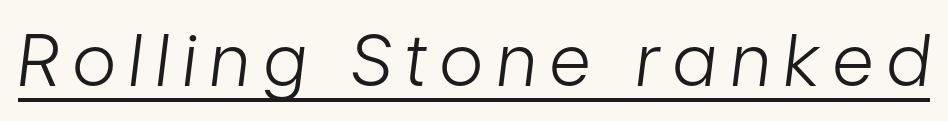
The image shows 71 px light, condensed type, italic (leaning right); set unusually wide letter spacing (+0.2 em), underlined; low stroke contrast and a medium x-height.
